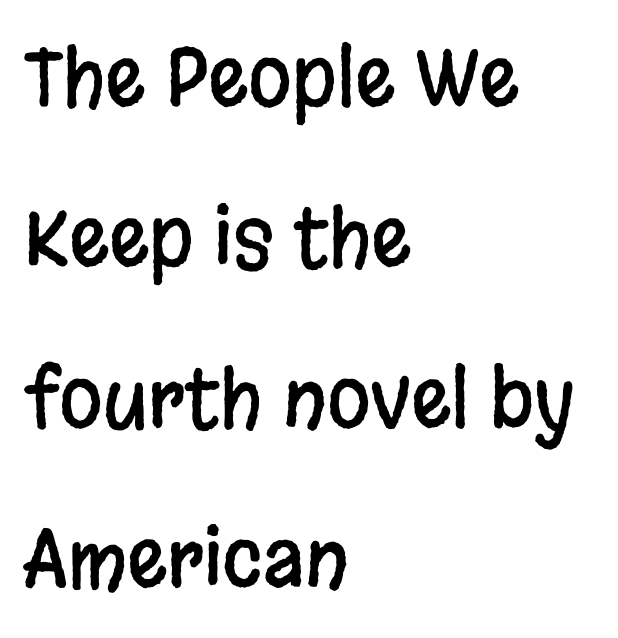
{"serif": "no", "italic": "no", "width": "condensed", "stroke_contrast": "low", "x_height": "large", "monospaced": "no", "underline": "no", "align": "left", "line_spacing": "loose", "line_spacing_ratio": 2.03, "letter_spacing": "normal", "letter_spacing_em": 0.0, "glyph_px": 79}
